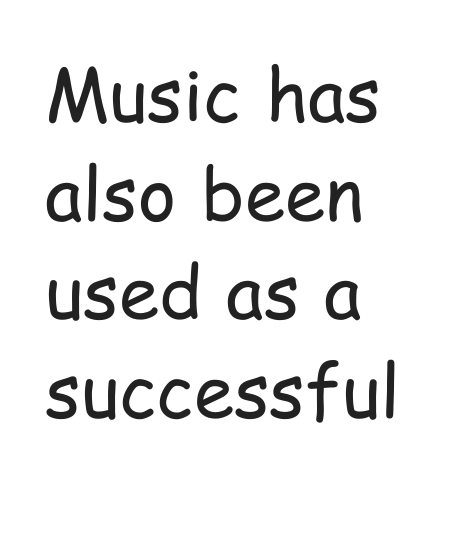
Stroke thickness stays within the range of a standard reading face or lighter. Line spacing here is normal. The space directly below the letters is spotless. The compositor pushed each line to the left boundary.
